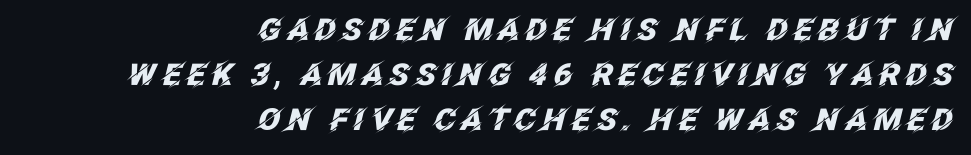
The image shows 30 px heavy type, italic (leaning right); set right-aligned, normal line spacing (1.5x), not underlined; low stroke contrast and a large x-height.
